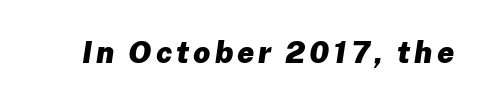
The image shows 30 px heavy type, italic (leaning right); set not underlined; low stroke contrast and a medium x-height.
